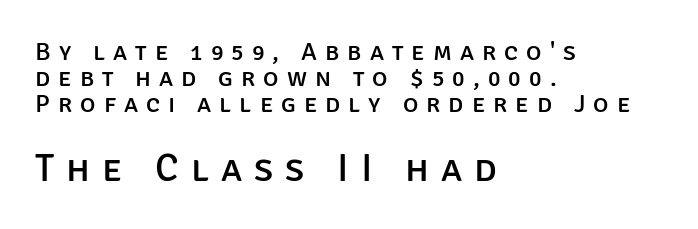
Does the lettering tilt? It doesn't — this is upright. Inter-character spacing is expanded well beyond the font's built-in metrics. A clean baseline with only descenders dipping below it. Scale increases going downward across the two blocks. Every row of glyphs begins at an identical x-position on the left.
